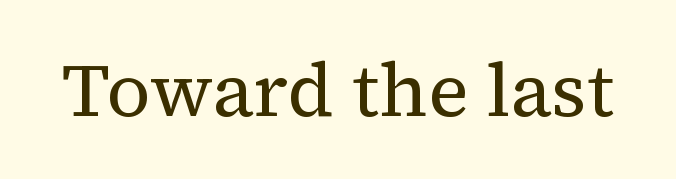
Q: Is the text bold? A: No.
Q: Is the text italic (slanted)? A: No, it is upright.
Q: Is the typeface a serif or a sans-serif typeface? A: Serif.
Q: Is the text underlined? A: No.
Q: Is the spacing between letters normal or unusually wide? A: Normal.
Q: Width (condensed, normal, or wide)? A: Normal.
Q: Stroke contrast? A: Medium.
Q: x-height? A: Medium.
Q: Monospaced? A: No.
